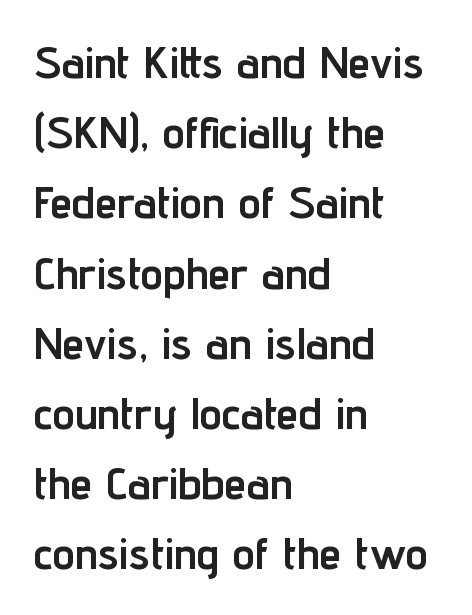
The image shows 45 px semibold, condensed sans-serif type, upright; set left-aligned, normal line spacing (1.56x), normal letter spacing, not underlined; low stroke contrast and a medium x-height.
